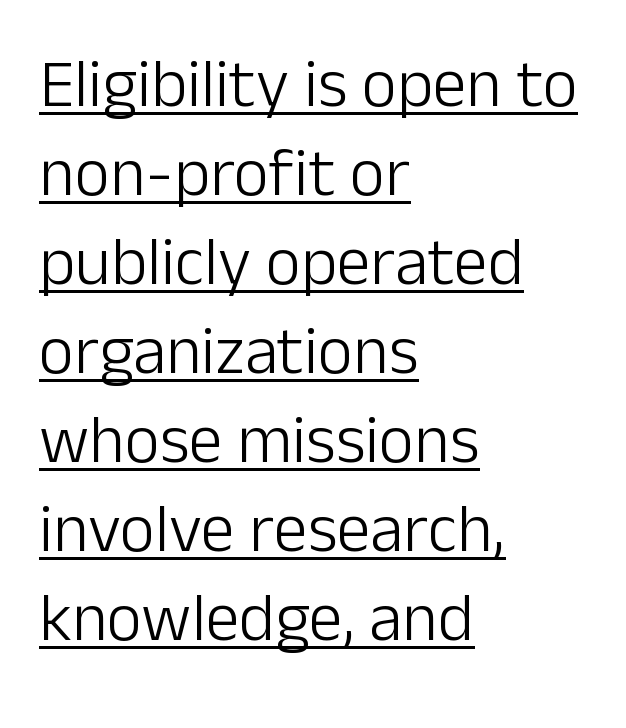
The image shows 68 px light sans-serif type, upright; set left-aligned, normal line spacing (1.31x), normal letter spacing, underlined; low stroke contrast and a medium x-height.
